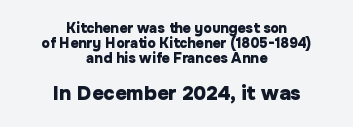
Q: Is the text bold? A: Yes.
Q: Is the text italic (slanted)? A: No, it is upright.
Q: Is the text underlined? A: No.
Q: How is the paragraph aligned? A: Centered.
Q: Is the spacing between letters normal or unusually wide? A: Normal.
Q: Is the spacing between lines tight, normal or loose? A: Tight.
Q: Which block of text is set in a larger size, the first (top) or the second (bottom)? A: The second (bottom) one.
